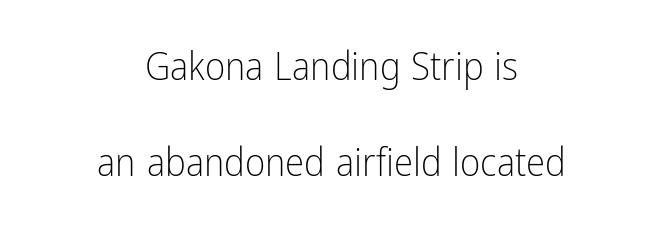
Proportional: the letters do not fall into vertical columns. Stems and bowls with no extra thickness — not bold. Which margin do the lines hug? Neither — every line sits in the middle. These lines are composed in type without serifs. Underlining? Definitely not there.
